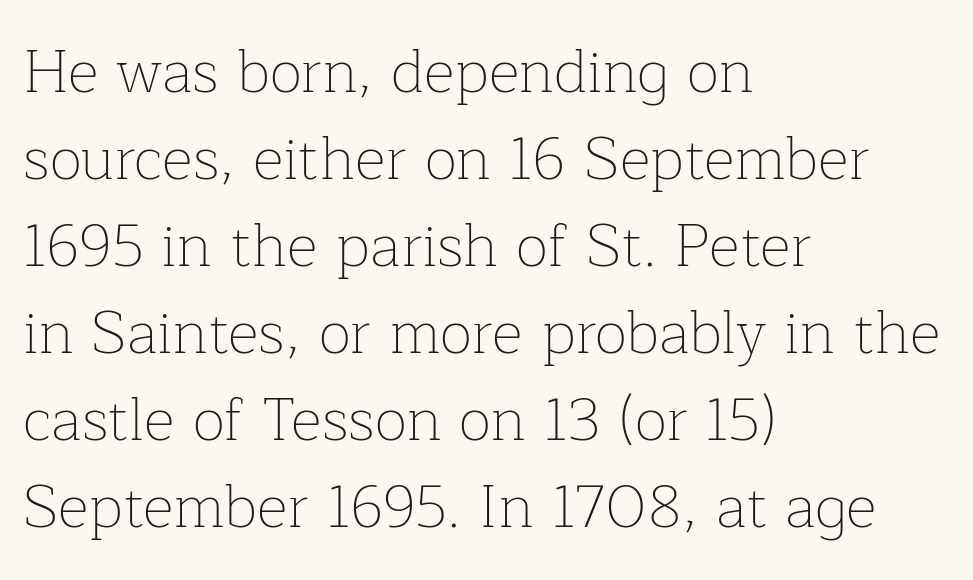
{"serif": "yes", "italic": "no", "bold": "no", "weight": "thin", "width": "normal", "stroke_contrast": "low", "x_height": "medium", "monospaced": "no", "underline": "no", "align": "left", "line_spacing": "normal", "line_spacing_ratio": 1.45, "letter_spacing": "normal", "letter_spacing_em": 0.0, "glyph_px": 60}
